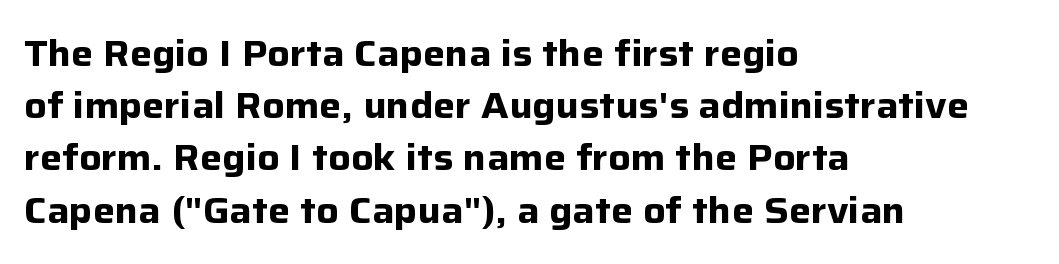
{"serif": "no", "italic": "no", "bold": "yes", "weight": "bold", "width": "normal", "stroke_contrast": "low", "x_height": "medium", "monospaced": "no", "underline": "no", "align": "left", "line_spacing": "normal", "line_spacing_ratio": 1.41, "letter_spacing": "normal", "letter_spacing_em": 0.0, "glyph_px": 37}
